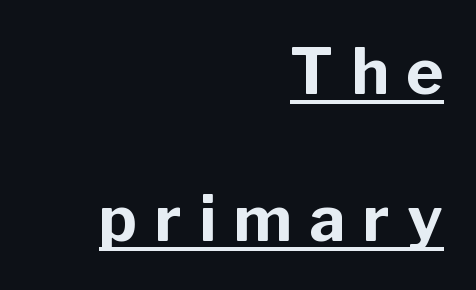
{"serif": "no", "italic": "no", "bold": "yes", "weight": "bold", "width": "normal", "stroke_contrast": "low", "x_height": "medium", "monospaced": "no", "underline": "yes", "align": "right", "line_spacing": "loose", "line_spacing_ratio": 2.33, "letter_spacing": "wide", "letter_spacing_em": 0.28, "glyph_px": 63}
